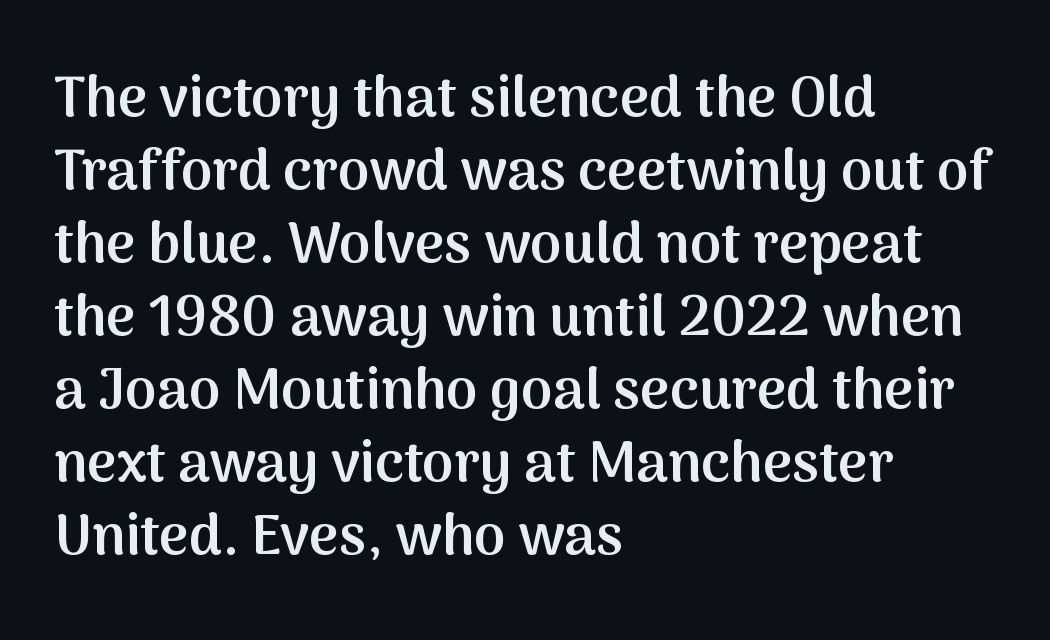
Q: Is the text bold? A: Semi-bold.
Q: Is the text italic (slanted)? A: No, it is upright.
Q: Is the typeface a serif or a sans-serif typeface? A: Sans-serif.
Q: Is the text underlined? A: No.
Q: How is the paragraph aligned? A: Left-aligned.
Q: Is the spacing between letters normal or unusually wide? A: Normal.
Q: Is the spacing between lines tight, normal or loose? A: Normal.
Q: Width (condensed, normal, or wide)? A: Normal.
Q: Stroke contrast? A: Medium.
Q: x-height? A: Medium.
Q: Monospaced? A: No.
